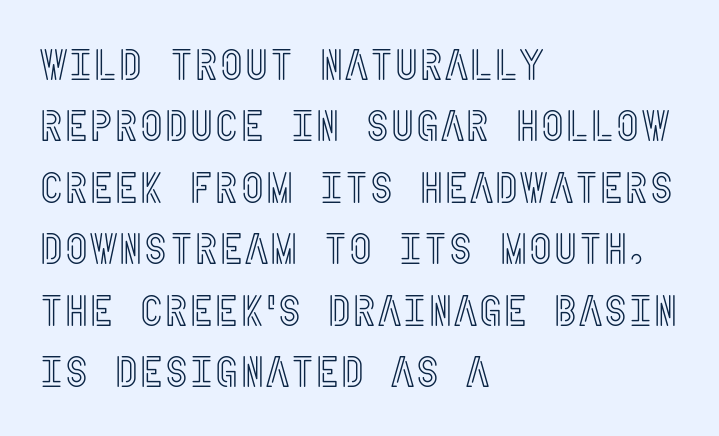
Q: Is the text italic (slanted)? A: No, it is upright.
Q: Is the text underlined? A: No.
Q: How is the paragraph aligned? A: Left-aligned.
Q: Is the spacing between letters normal or unusually wide? A: Normal.
Q: Is the spacing between lines tight, normal or loose? A: Normal.
Q: Width (condensed, normal, or wide)? A: Condensed.
Q: x-height? A: Large.
